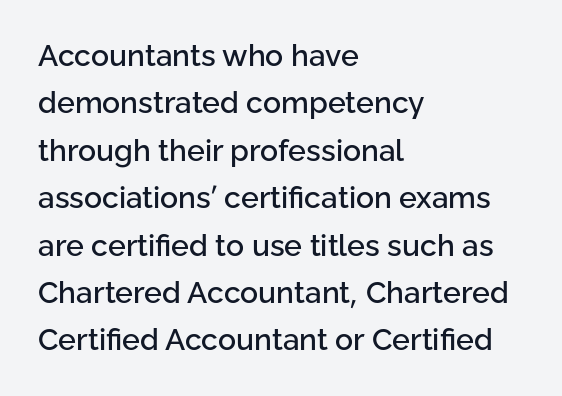
The image shows 30 px sans-serif type, upright; set left-aligned, normal line spacing (1.58x), normal letter spacing, not underlined; low stroke contrast and a medium x-height.
